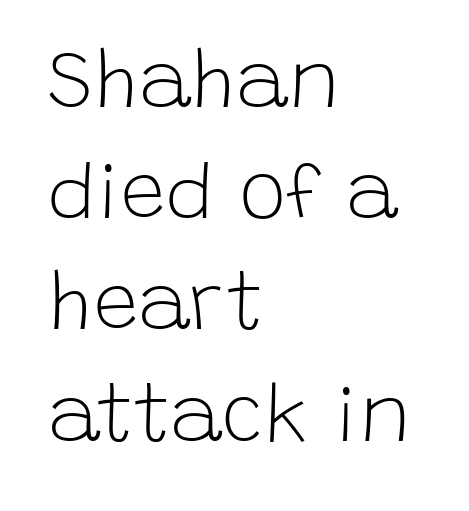
{"serif": "no", "italic": "no", "bold": "no", "weight": "light", "width": "normal", "stroke_contrast": "low", "x_height": "large", "monospaced": "no", "underline": "no", "align": "left", "line_spacing": "normal", "line_spacing_ratio": 1.39, "letter_spacing": "normal", "letter_spacing_em": 0.0, "glyph_px": 80}
